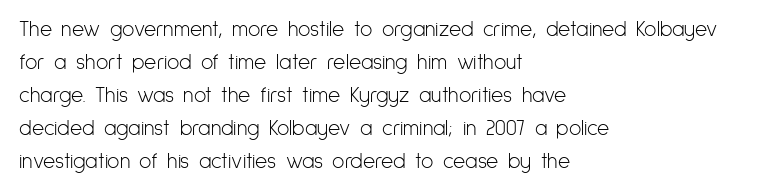
{"italic": "no", "bold": "no", "underline": "no", "align": "left", "line_spacing": "normal", "line_spacing_ratio": 1.57, "letter_spacing": "normal", "letter_spacing_em": 0.0, "glyph_px": 21}
